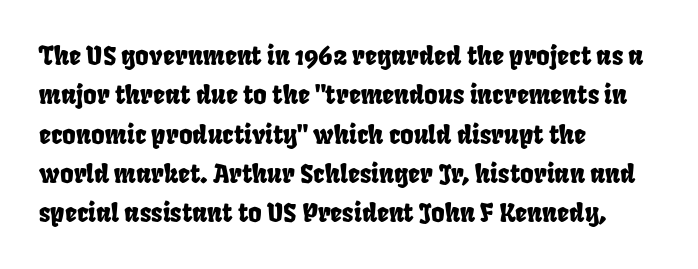
The image shows 26 px text type; set left-aligned, normal line spacing (1.51x), normal letter spacing, not underlined.
